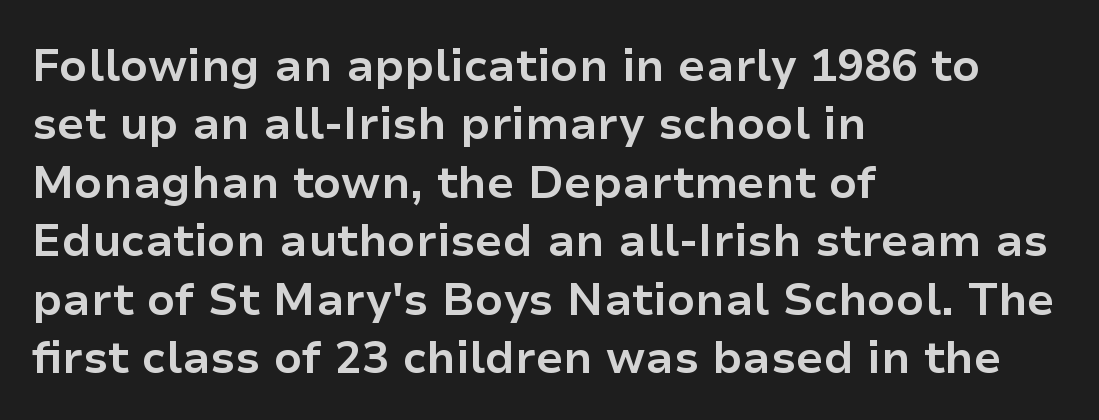
Looks like regular typesetting: each glyph gets only the width it needs. Has an underline been added? It has not. Its strokes are broad and dark, the hallmark of bold type. Font category for this specimen: sans-serif. These lines sit exactly where default settings would place them.
